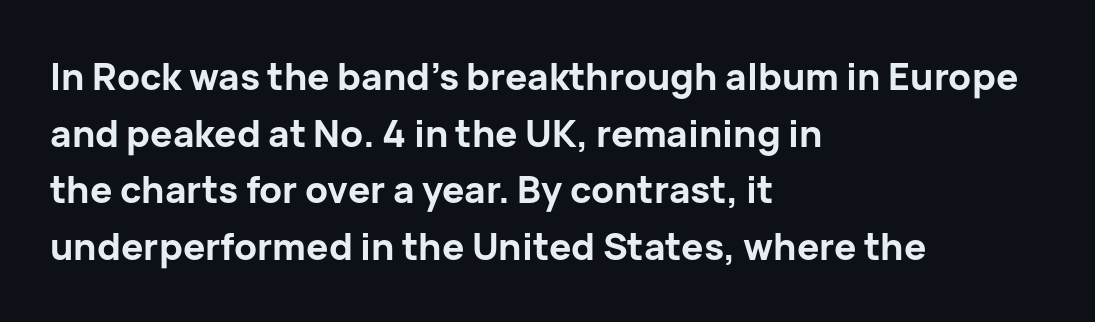
{"serif": "no", "italic": "no", "bold": "yes", "weight": "bold", "width": "normal", "stroke_contrast": "low", "x_height": "medium", "monospaced": "no", "underline": "no", "align": "left", "line_spacing": "normal", "line_spacing_ratio": 1.53, "letter_spacing": "normal", "letter_spacing_em": 0.0, "glyph_px": 37}
